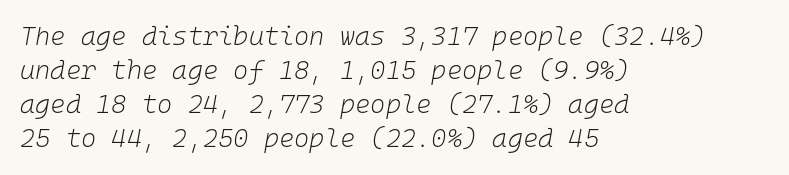
{"italic": "yes", "lean": "right", "slant_degrees": 10, "bold": "no", "underline": "no", "align": "left", "line_spacing": "normal", "line_spacing_ratio": 1.31, "letter_spacing": "normal", "letter_spacing_em": 0.0, "glyph_px": 26}
